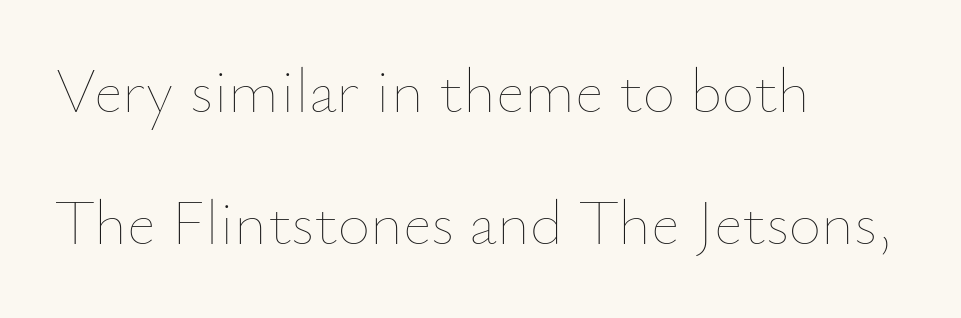
The image shows 63 px thin type, upright; set left-aligned, loose line spacing (2.1x), normal letter spacing, not underlined; low stroke contrast and a small x-height.
